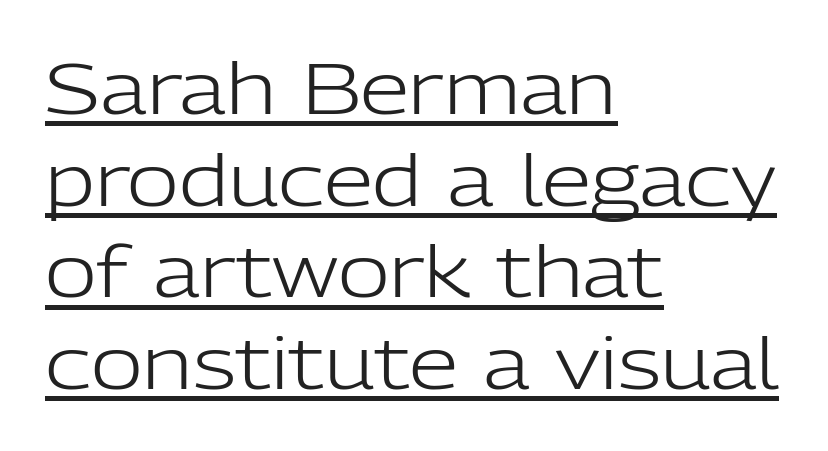
The image shows 71 px light sans-serif type, upright; set left-aligned, normal line spacing (1.29x), normal letter spacing, underlined; low stroke contrast and a medium x-height.
